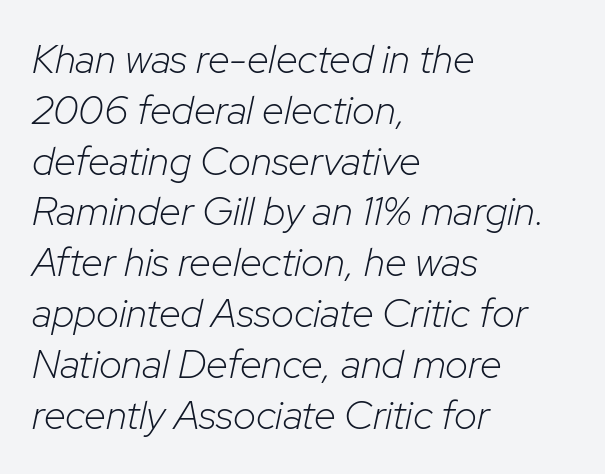
Q: Is the text bold? A: No.
Q: Is the text italic (slanted)? A: Yes, it leans right by about 12 degrees.
Q: Is the text underlined? A: No.
Q: How is the paragraph aligned? A: Left-aligned.
Q: Is the spacing between letters normal or unusually wide? A: Normal.
Q: Is the spacing between lines tight, normal or loose? A: Normal.
Q: Width (condensed, normal, or wide)? A: Normal.
Q: Stroke contrast? A: Low.
Q: x-height? A: Medium.
Q: Monospaced? A: No.
